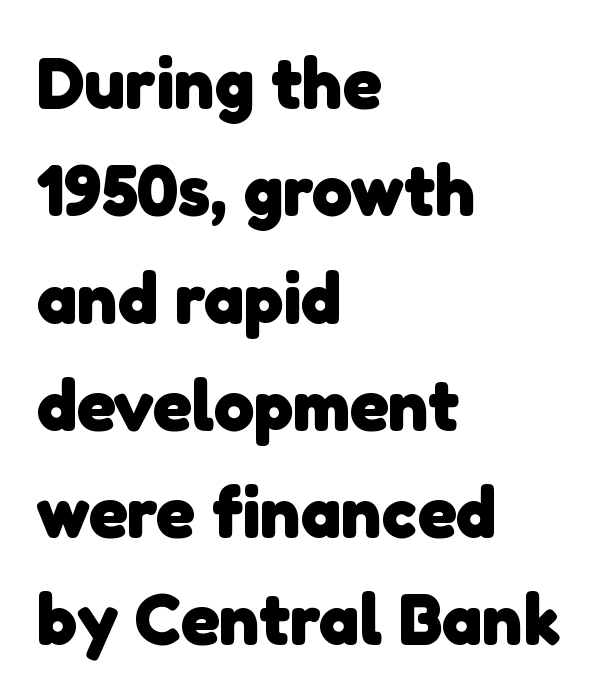
{"serif": "no", "bold": "yes", "weight": "heavy", "width": "normal", "stroke_contrast": "low", "x_height": "medium", "monospaced": "no", "underline": "no", "align": "left", "line_spacing": "normal", "line_spacing_ratio": 1.49, "letter_spacing": "normal", "letter_spacing_em": 0.0, "glyph_px": 72}
